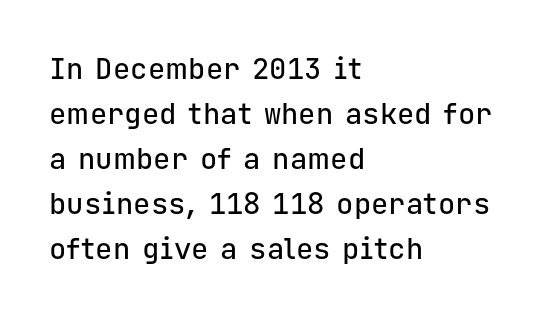
Q: Is the text italic (slanted)? A: No, it is upright.
Q: Is the typeface a serif or a sans-serif typeface? A: Sans-serif.
Q: Is the text underlined? A: No.
Q: How is the paragraph aligned? A: Left-aligned.
Q: Is the spacing between letters normal or unusually wide? A: Normal.
Q: Is the spacing between lines tight, normal or loose? A: Normal.
Q: Width (condensed, normal, or wide)? A: Normal.
Q: Stroke contrast? A: Low.
Q: x-height? A: Medium.
Q: Monospaced? A: Yes.
